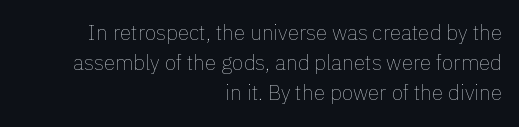
The lines in this sample share a right terminus and differ only in where they begin. A typesetter would call this leading conventional body-copy spacing. A typesetter would call this zero additional tracking. The strokes are not fattened; the text isn't bold. The letters stand straight up with perfectly vertical stems.
